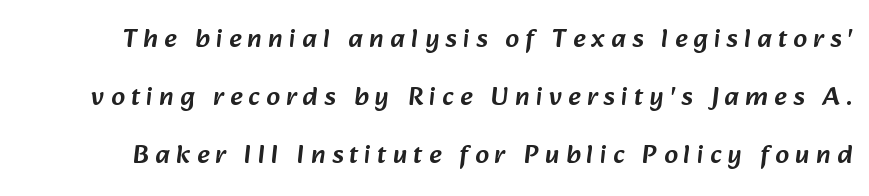
The vertical gap from one line to the next is large. You could only call the tracking loose — the letters float apart. The glyphs are unaccompanied by any horizontal stroke below them.
